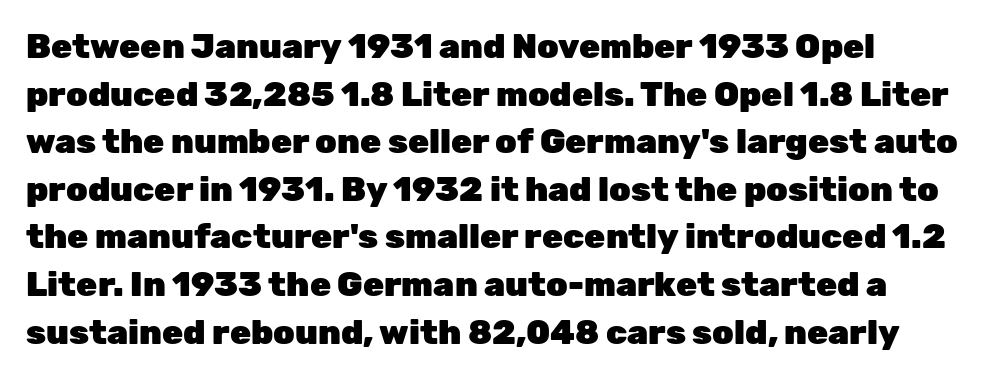
Q: Is the text bold? A: Yes.
Q: Is the text italic (slanted)? A: No, it is upright.
Q: Is the typeface a serif or a sans-serif typeface? A: Sans-serif.
Q: Is the text underlined? A: No.
Q: How is the paragraph aligned? A: Left-aligned.
Q: Is the spacing between letters normal or unusually wide? A: Normal.
Q: Is the spacing between lines tight, normal or loose? A: Normal.
Q: Width (condensed, normal, or wide)? A: Normal.
Q: Stroke contrast? A: Low.
Q: x-height? A: Medium.
Q: Monospaced? A: No.
